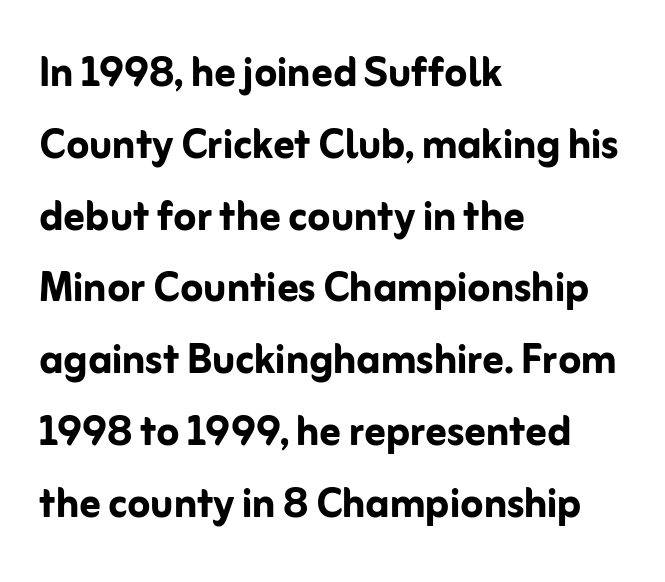
The image shows 52 px semibold sans-serif type, upright; set left-aligned, normal line spacing (1.38x), normal letter spacing, not underlined; low stroke contrast and a medium x-height.
